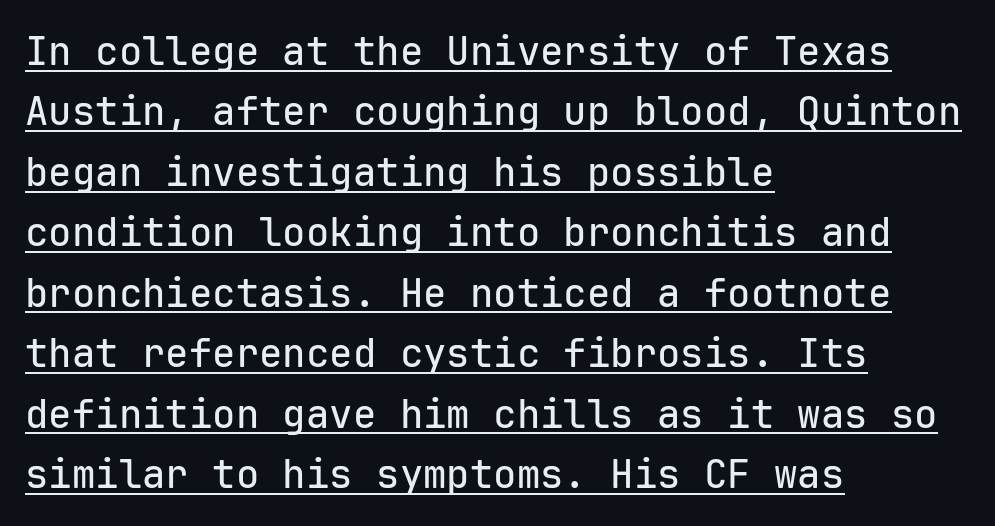
The image shows 39 px sans-serif type, upright, monospaced; set left-aligned, normal line spacing (1.55x), normal letter spacing, underlined; low stroke contrast and a medium x-height.
